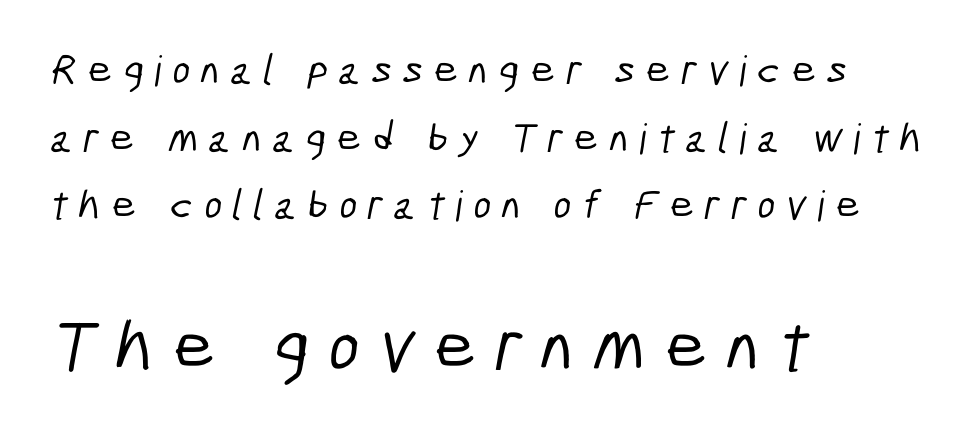
{"serif": "no", "width": "condensed", "stroke_contrast": "low", "x_height": "medium", "monospaced": "no", "underline": "no", "align": "left", "line_spacing": "normal", "line_spacing_ratio": 1.61, "letter_spacing": "wide", "letter_spacing_em": 0.26, "larger_block": "second", "size_ratio": 1.74, "glyph_px": 73}
